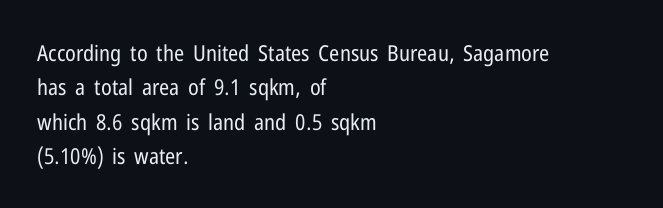
{"italic": "no", "bold": "no", "underline": "no", "align": "left", "line_spacing": "normal", "line_spacing_ratio": 1.56, "letter_spacing": "normal", "letter_spacing_em": 0.0, "glyph_px": 22}
